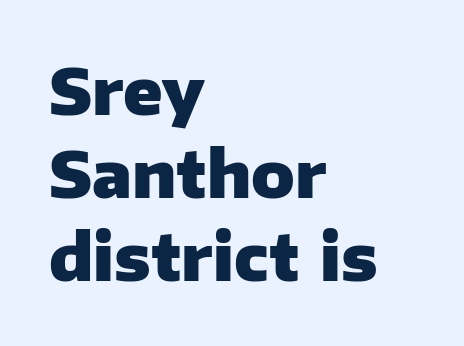
Q: Is the text bold? A: Yes.
Q: Is the text italic (slanted)? A: No, it is upright.
Q: Is the typeface a serif or a sans-serif typeface? A: Sans-serif.
Q: Is the text underlined? A: No.
Q: How is the paragraph aligned? A: Left-aligned.
Q: Is the spacing between letters normal or unusually wide? A: Normal.
Q: Is the spacing between lines tight, normal or loose? A: Normal.
Q: Width (condensed, normal, or wide)? A: Normal.
Q: Stroke contrast? A: Low.
Q: x-height? A: Medium.
Q: Monospaced? A: No.
